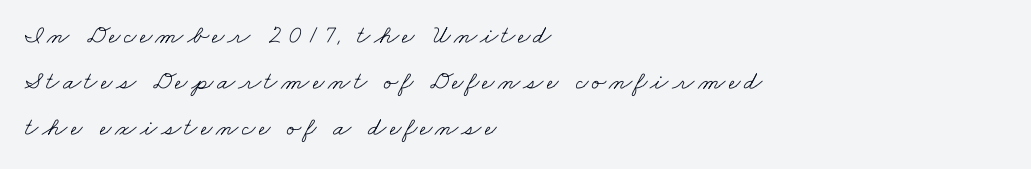
{"bold": "no", "underline": "no", "align": "left", "line_spacing_ratio": 1.76, "glyph_px": 26}
